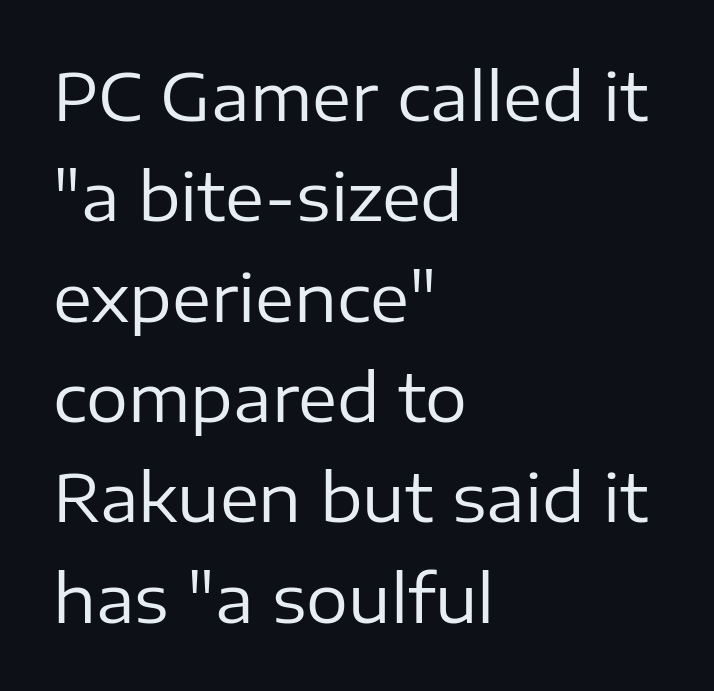
The image shows 66 px regular-weight sans-serif type, upright; set left-aligned, normal line spacing (1.52x), normal letter spacing, not underlined; low stroke contrast and a medium x-height.
